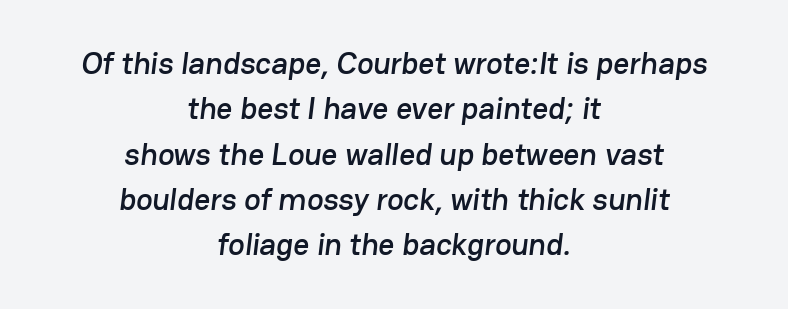
{"serif": "no", "width": "normal", "stroke_contrast": "low", "x_height": "medium", "monospaced": "no", "underline": "no", "align": "center", "line_spacing": "normal", "line_spacing_ratio": 1.46, "letter_spacing": "normal", "letter_spacing_em": 0.0, "glyph_px": 31}
